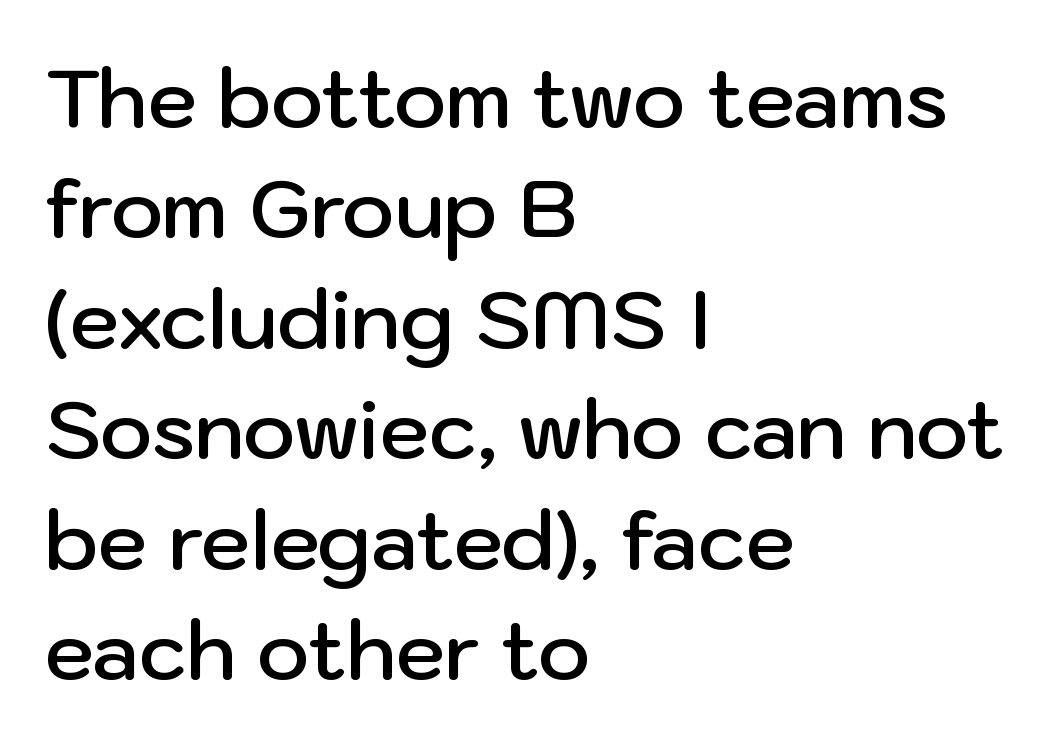
Q: Is the text bold? A: Semi-bold.
Q: Is the text italic (slanted)? A: No, it is upright.
Q: Is the typeface a serif or a sans-serif typeface? A: Sans-serif.
Q: Is the text underlined? A: No.
Q: How is the paragraph aligned? A: Left-aligned.
Q: Is the spacing between letters normal or unusually wide? A: Normal.
Q: Is the spacing between lines tight, normal or loose? A: Normal.
Q: Width (condensed, normal, or wide)? A: Normal.
Q: Stroke contrast? A: Low.
Q: x-height? A: Medium.
Q: Monospaced? A: No.
